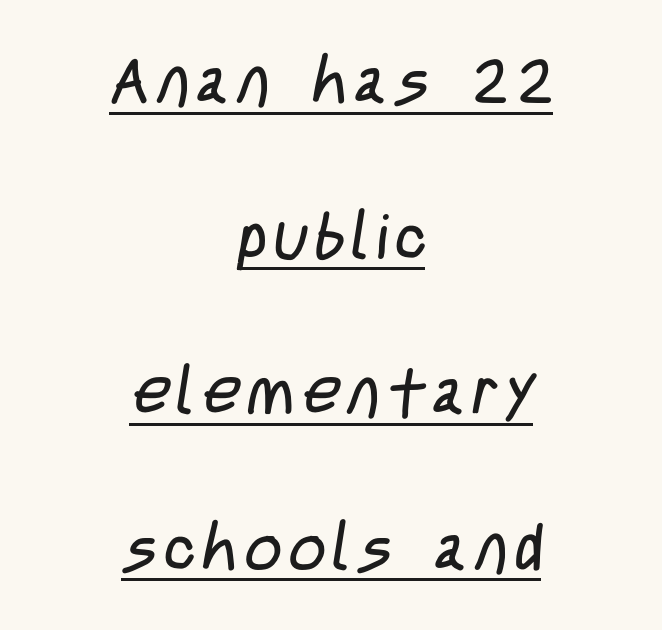
Q: Is the text bold? A: No.
Q: Is the typeface a serif or a sans-serif typeface? A: Sans-serif.
Q: Is the text underlined? A: Yes.
Q: How is the paragraph aligned? A: Centered.
Q: Is the spacing between lines tight, normal or loose? A: Loose.
Q: Width (condensed, normal, or wide)? A: Condensed.
Q: Stroke contrast? A: Low.
Q: x-height? A: Large.
Q: Monospaced? A: No.
